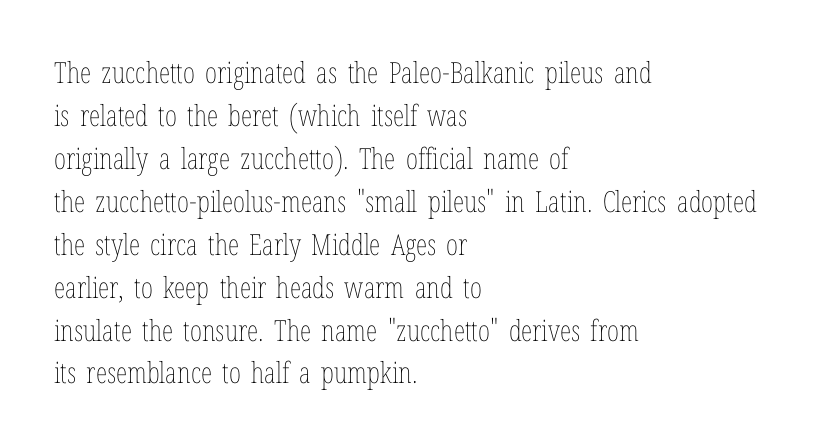
The image shows 29 px thin, condensed type, upright; set left-aligned, normal line spacing (1.48x), normal letter spacing, not underlined; low stroke contrast and a medium x-height.
